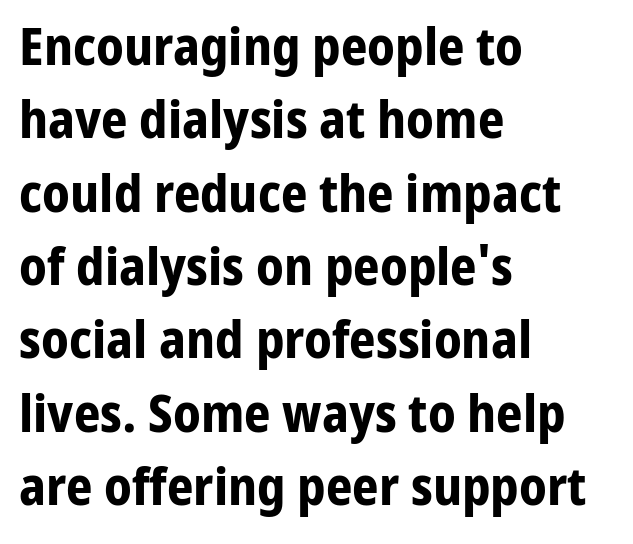
Q: Is the text bold? A: Yes.
Q: Is the text italic (slanted)? A: No, it is upright.
Q: Is the typeface a serif or a sans-serif typeface? A: Sans-serif.
Q: Is the text underlined? A: No.
Q: How is the paragraph aligned? A: Left-aligned.
Q: Is the spacing between letters normal or unusually wide? A: Normal.
Q: Is the spacing between lines tight, normal or loose? A: Normal.
Q: Width (condensed, normal, or wide)? A: Normal.
Q: Stroke contrast? A: Low.
Q: x-height? A: Medium.
Q: Monospaced? A: No.
